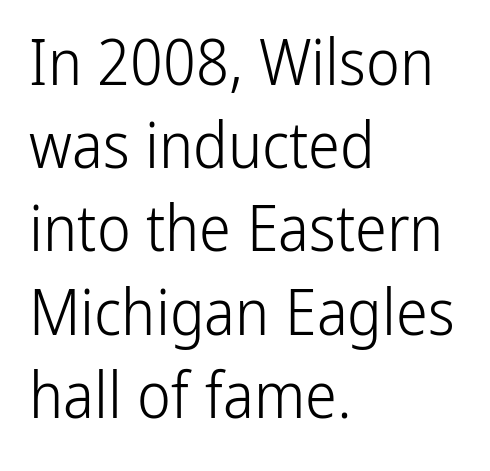
{"serif": "no", "italic": "no", "bold": "no", "weight": "light", "width": "condensed", "stroke_contrast": "low", "x_height": "medium", "monospaced": "no", "underline": "no", "align": "left", "line_spacing": "normal", "line_spacing_ratio": 1.3, "letter_spacing": "normal", "letter_spacing_em": 0.0, "glyph_px": 64}
